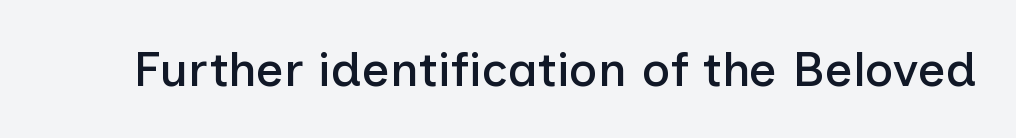
Q: Is the text italic (slanted)? A: No, it is upright.
Q: Is the typeface a serif or a sans-serif typeface? A: Sans-serif.
Q: Is the text underlined? A: No.
Q: Is the spacing between letters normal or unusually wide? A: Normal.
Q: Width (condensed, normal, or wide)? A: Normal.
Q: Stroke contrast? A: Low.
Q: x-height? A: Medium.
Q: Monospaced? A: No.
